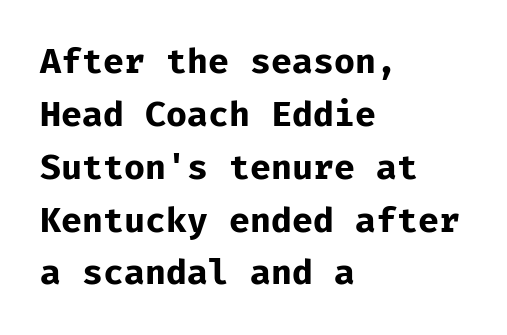
{"serif": "no", "italic": "no", "bold": "yes", "weight": "bold", "width": "normal", "stroke_contrast": "low", "x_height": "medium", "monospaced": "yes", "underline": "no", "align": "left", "line_spacing": "normal", "line_spacing_ratio": 1.51, "letter_spacing": "normal", "letter_spacing_em": 0.0, "glyph_px": 35}
